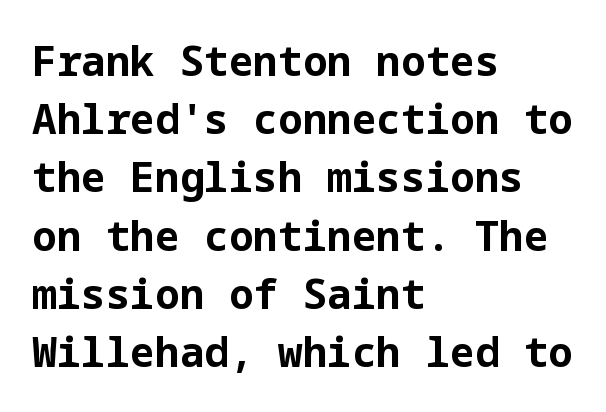
Beneath every word, the page is bare. You can tell it's not italic because the verticals are truly vertical. Quick note: interline space is typical. Here the glyphs are tracked normally, forming tight word shapes.
